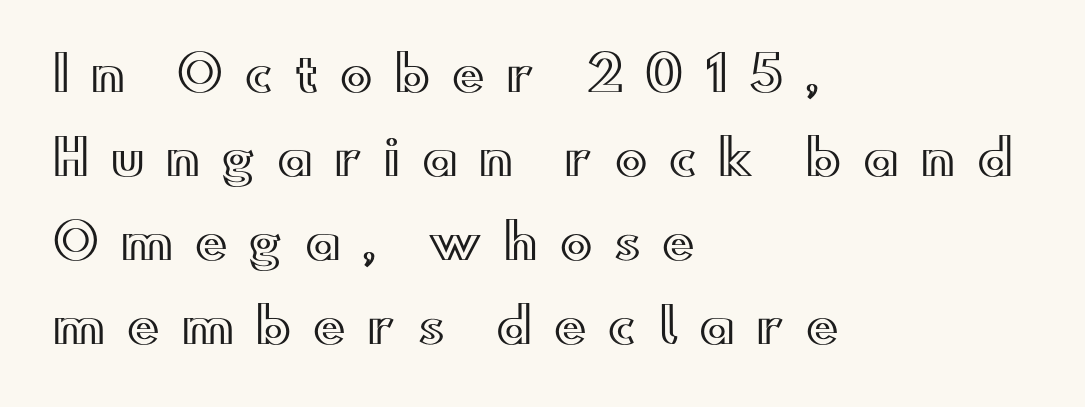
Do the letters lean? They stand straight. Notice how the passage keeps a crisp vertical edge on the left only. These lines are rendered in a variable-pitch font. You could only call the tracking loose — the letters float apart. Has an underline been added? It has not.
